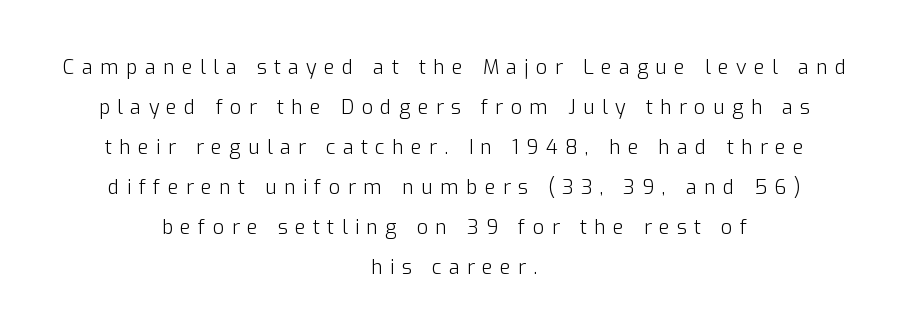
The lettering holds an erect, upright posture throughout. The rendering positions every line midway between the sides. What's the leading like? Stretched, with rows far apart. The words here are not underlined.
